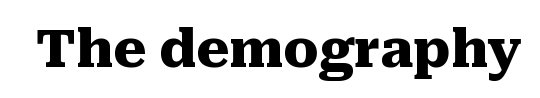
The font is running at its bold setting. Decoration check: the copy has no underline. You could call the tracking neutral — neither tight nor loose. This sample has the flowing, uneven cadence of proportional lettering.
